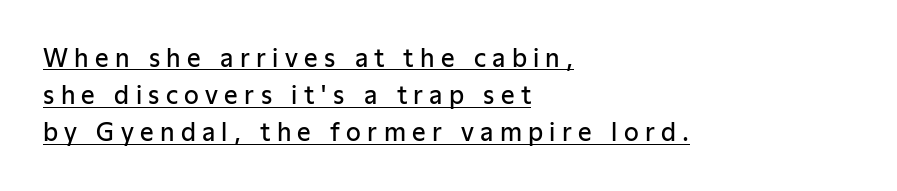
This is roman type, the default non-slanted kind. All the whitespace from short lines collects on the right. Every letter is mildly thick-stroked: semibold rather than bold. A typographer would call this underscored text. Display-style spreading of the glyphs; the letterfit is very open.
